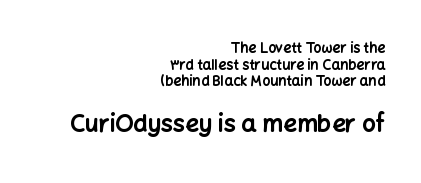
Two sizes are in play, and the larger belongs to the second block. Every row of glyphs terminates at an identical x-position on the right. Do the letters lean? They stand straight. Plain, unruled lines of type. Nothing unusual about the tracking: characters are spaced as the font intends.
